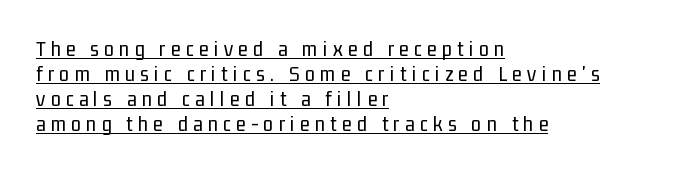
The image shows 22 px text type, upright; set left-aligned, tight line spacing (1.14x), unusually wide letter spacing (+0.25 em), underlined.
